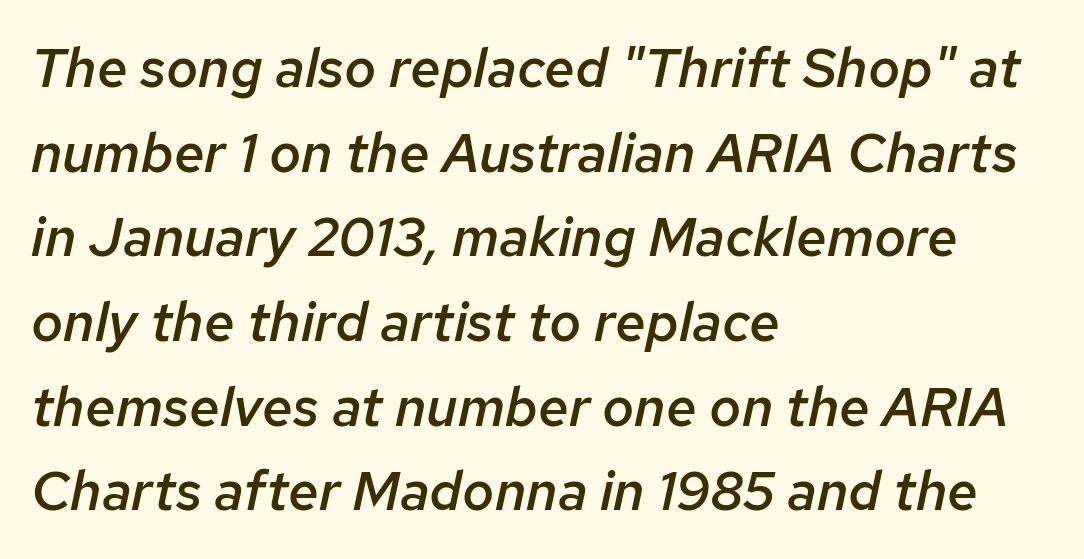
Check the space under the baseline: it is left empty. Summary of vertical rhythm: regular, with standard interline spacing. The setting favours the left margin, as ordinary paragraphs usually do. Weight check: semibold — heavier than regular, not quite bold. Proportional: the letters do not fall into vertical columns.
